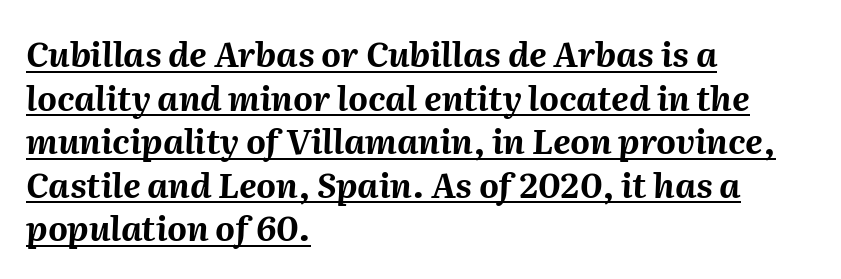
{"italic": "yes", "lean": "right", "slant_degrees": 2, "bold": "yes", "weight": "bold", "width": "normal", "stroke_contrast": "medium", "x_height": "medium", "monospaced": "no", "underline": "yes", "align": "left", "line_spacing": "normal", "line_spacing_ratio": 1.28, "letter_spacing": "normal", "letter_spacing_em": 0.0, "glyph_px": 34}
